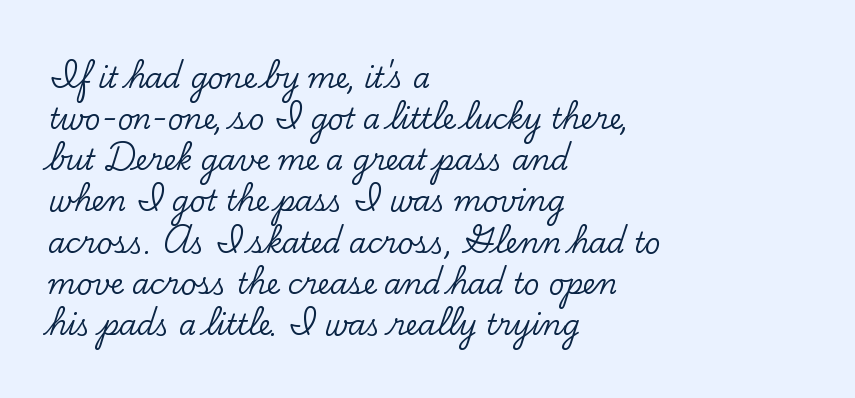
Q: Is the text italic (slanted)? A: Yes.
Q: Is the typeface a serif or a sans-serif typeface? A: Serif.
Q: Is the text underlined? A: No.
Q: How is the paragraph aligned? A: Left-aligned.
Q: Is the spacing between letters normal or unusually wide? A: Normal.
Q: Is the spacing between lines tight, normal or loose? A: Normal.
Q: Width (condensed, normal, or wide)? A: Normal.
Q: Stroke contrast? A: Low.
Q: x-height? A: Small.
Q: Monospaced? A: No.
